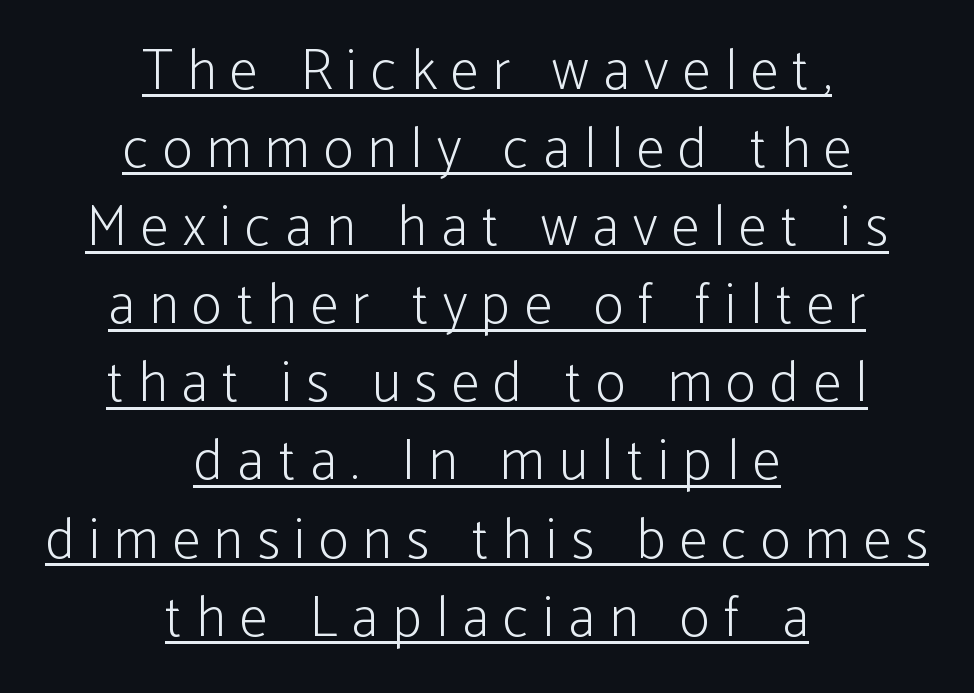
Q: Is the text bold? A: No.
Q: Is the text italic (slanted)? A: No, it is upright.
Q: Is the typeface a serif or a sans-serif typeface? A: Sans-serif.
Q: Is the text underlined? A: Yes.
Q: How is the paragraph aligned? A: Centered.
Q: Is the spacing between letters normal or unusually wide? A: Unusually wide.
Q: Is the spacing between lines tight, normal or loose? A: Normal.
Q: Width (condensed, normal, or wide)? A: Condensed.
Q: Stroke contrast? A: Low.
Q: x-height? A: Medium.
Q: Monospaced? A: No.
